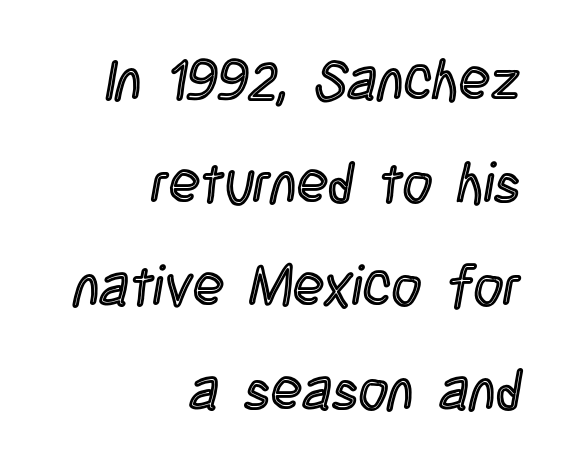
A flush-right, rag-left setting is used for this passage. Nobody touched the tracking dial on this one. No word sits above an underline. Here the designer chose a conventional face with non-uniform glyph widths.
